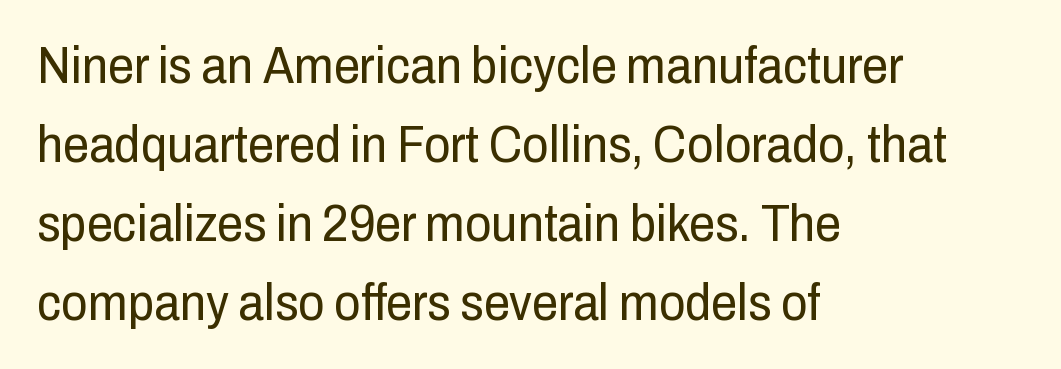
Teacher's note: observe the even left margin — that is flush-left alignment. Descenders hang freely into open space. Looks like regular typesetting: each glyph gets only the width it needs. The passage shown is not bold in any degree. Check where the strokes stop: nothing finishes them off — pure sans. The block of text has a typical density, with ordinary space between rows.
